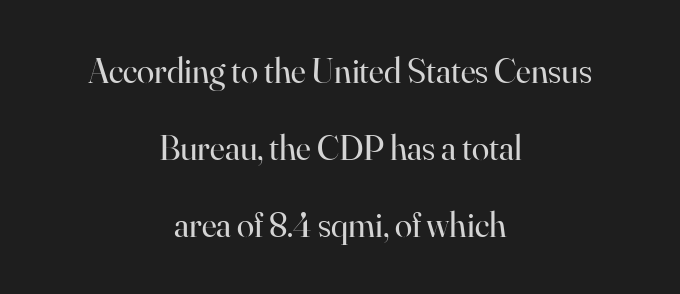
Q: Is the text bold? A: No.
Q: Is the text italic (slanted)? A: No, it is upright.
Q: Is the typeface a serif or a sans-serif typeface? A: Serif.
Q: Is the text underlined? A: No.
Q: How is the paragraph aligned? A: Centered.
Q: Is the spacing between letters normal or unusually wide? A: Normal.
Q: Is the spacing between lines tight, normal or loose? A: Loose.
Q: Width (condensed, normal, or wide)? A: Normal.
Q: Stroke contrast? A: High.
Q: x-height? A: Small.
Q: Monospaced? A: No.
